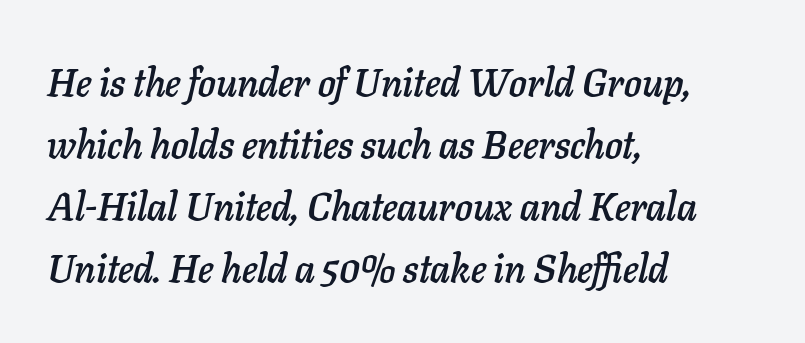
The image shows 39 px text type, italic (leaning right); set left-aligned, normal line spacing (1.59x), normal letter spacing, not underlined; low stroke contrast and a medium x-height.
